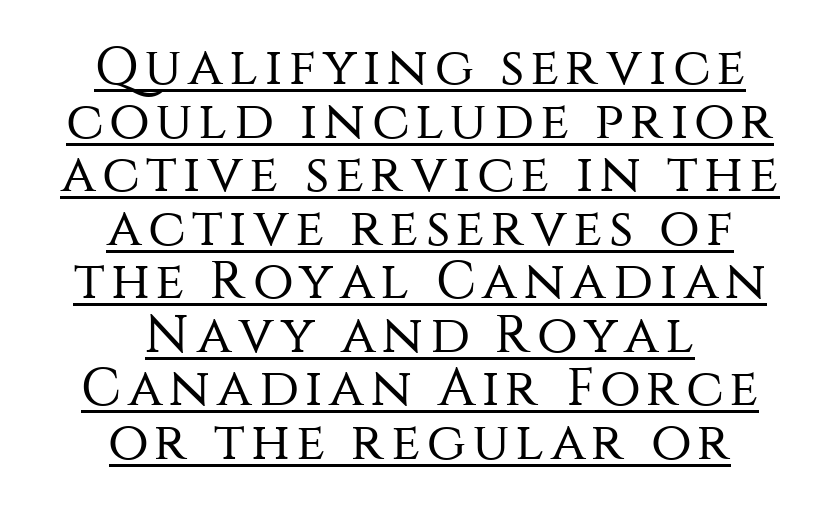
The image shows 53 px regular-weight sans-serif type, upright; set centered, tight line spacing (1.01x), underlined; medium stroke contrast and a large x-height.
